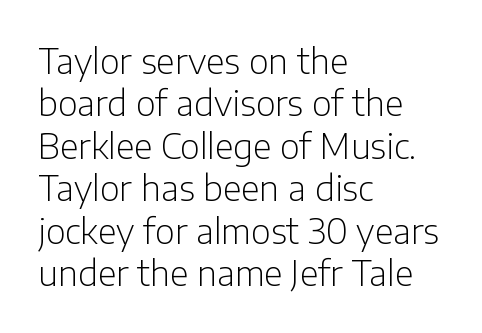
Type style note: lacks serifs. Posture: vertical. The face used here is proportionally spaced, like ordinary book or web type. The leading is moderate, giving the passage an even texture.
